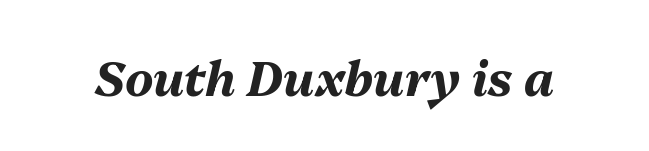
No extra tracking has been applied to these lines. How heavy is the stroke? Heavy — this is a bold. These lines are rendered in a variable-pitch font. Has an underline been added? It has not. Designer's note — italics engaged.
